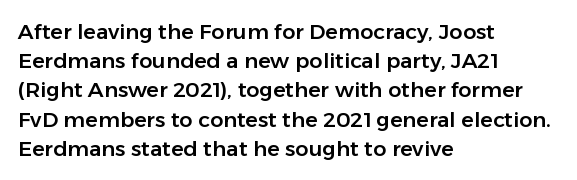
Each word holds together tightly as a unit, with standard inter-letter gaps. Left-aligned paragraph, ragged on the right. The vertical gap from one line to the next is medium. Nope, not italic — everything's standing straight. Check the space under the baseline: it is left empty.
